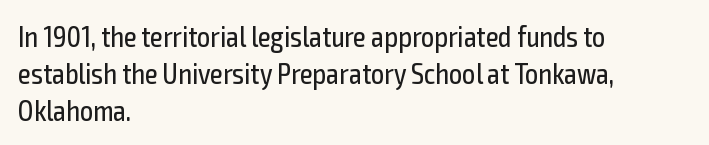
Q: Is the text bold? A: No.
Q: Is the text italic (slanted)? A: No, it is upright.
Q: Is the typeface a serif or a sans-serif typeface? A: Sans-serif.
Q: Is the text underlined? A: No.
Q: How is the paragraph aligned? A: Left-aligned.
Q: Is the spacing between letters normal or unusually wide? A: Normal.
Q: Is the spacing between lines tight, normal or loose? A: Normal.
Q: Width (condensed, normal, or wide)? A: Condensed.
Q: x-height? A: Medium.
Q: Monospaced? A: No.
